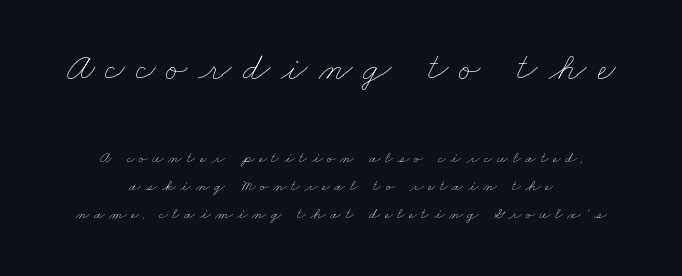
The image shows 39 px thin, wide type; set centered, line spacing 1.74x, unusually wide letter spacing (+0.28 em), not underlined; the first (top) block is 2.44x larger; low stroke contrast and a small x-height.
